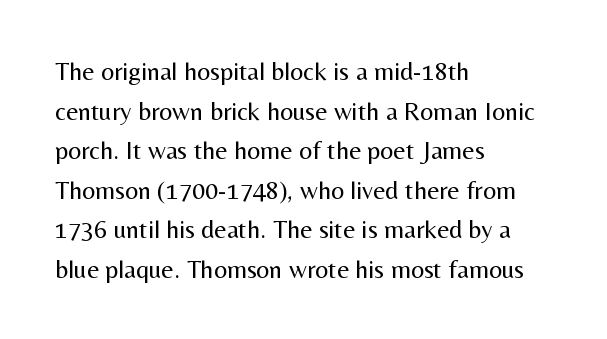
The block of text has a typical density, with ordinary space between rows. The line texture is even and compact thanks to regular tracking. Nothing heavy about these letters — not bold at all. Which margin do the lines hug? The left one — the right edge is uneven.
